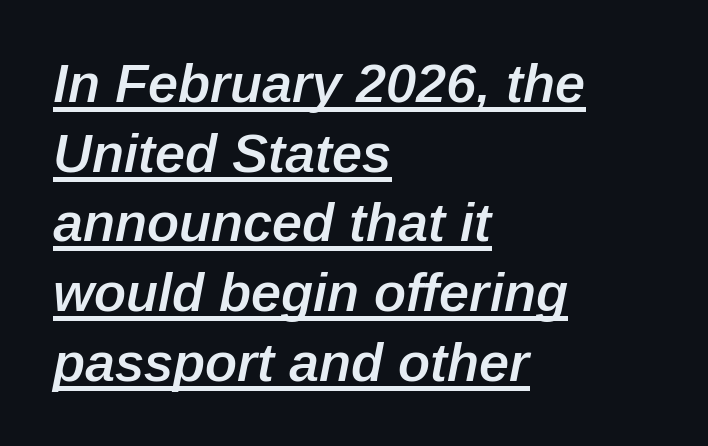
{"italic": "yes", "lean": "right", "slant_degrees": 12, "bold": "semi", "weight": "semibold", "width": "normal", "stroke_contrast": "low", "x_height": "medium", "monospaced": "no", "underline": "yes", "align": "left", "line_spacing": "normal", "line_spacing_ratio": 1.29, "letter_spacing": "normal", "letter_spacing_em": 0.0, "glyph_px": 54}
